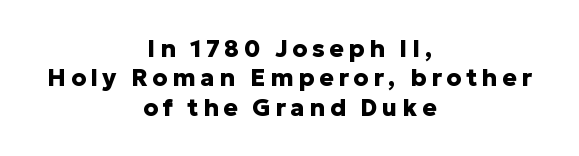
The image shows 24 px bold type, upright; set centered, line spacing 1.22x, not underlined.
